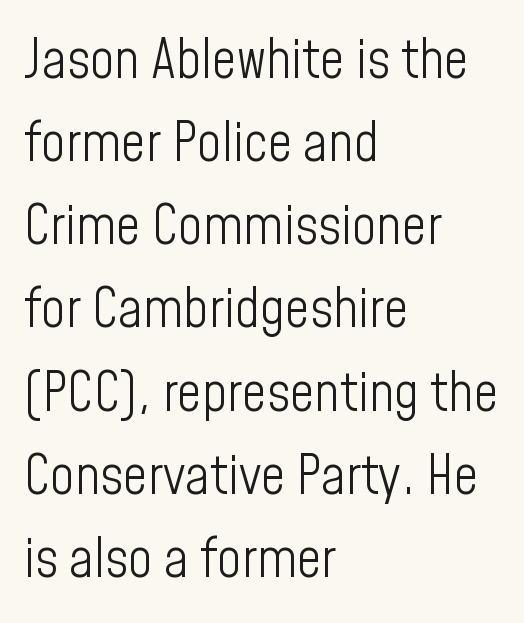
Which margin do the lines hug? The left one — the right edge is uneven. The specimen omits any rule beneath the text block's lines. These lines were composed using upright roman letters. Each new line begins a customary step beneath the previous one. Examine the stroke ends and you'll find no serifs. Note the varied advance widths — an 'i' is clearly narrower than an 'm'.
